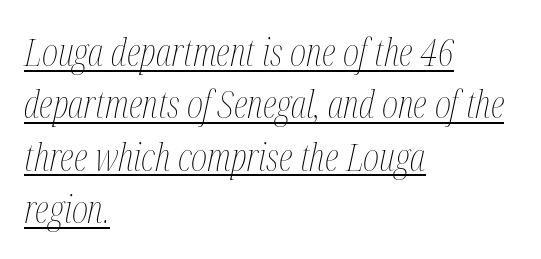
Q: Is the text bold? A: No.
Q: Is the text italic (slanted)? A: Yes, it leans right by about 12 degrees.
Q: Is the text underlined? A: Yes.
Q: How is the paragraph aligned? A: Left-aligned.
Q: Is the spacing between letters normal or unusually wide? A: Normal.
Q: Is the spacing between lines tight, normal or loose? A: Normal.
Q: Width (condensed, normal, or wide)? A: Condensed.
Q: Stroke contrast? A: Medium.
Q: x-height? A: Medium.
Q: Monospaced? A: No.
